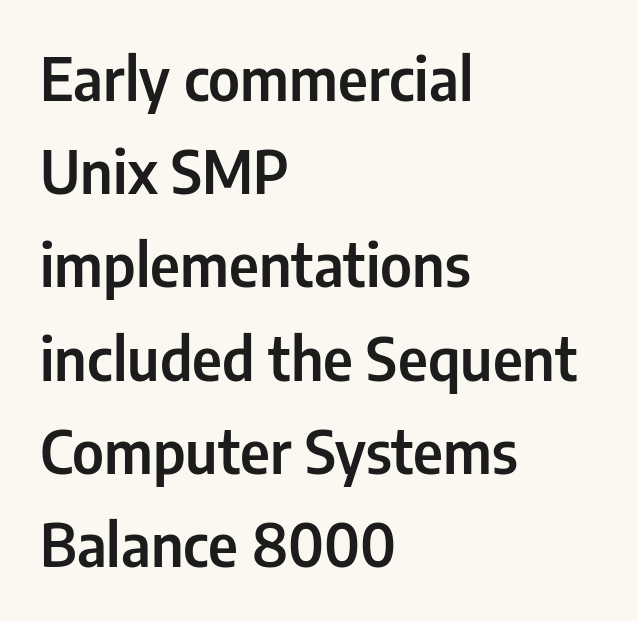
Q: Is the text italic (slanted)? A: No, it is upright.
Q: Is the typeface a serif or a sans-serif typeface? A: Sans-serif.
Q: Is the text underlined? A: No.
Q: How is the paragraph aligned? A: Left-aligned.
Q: Is the spacing between letters normal or unusually wide? A: Normal.
Q: Is the spacing between lines tight, normal or loose? A: Normal.
Q: Width (condensed, normal, or wide)? A: Condensed.
Q: Stroke contrast? A: Low.
Q: x-height? A: Medium.
Q: Monospaced? A: No.
